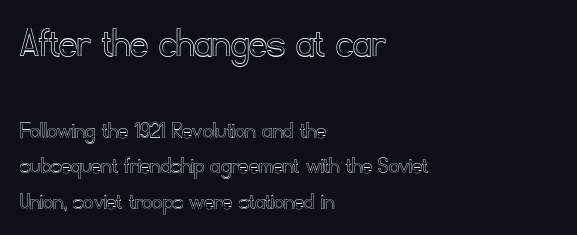
{"italic": "no", "width": "normal", "x_height": "small", "monospaced": "no", "underline": "no", "align": "left", "line_spacing": "normal", "line_spacing_ratio": 1.41, "letter_spacing": "normal", "letter_spacing_em": 0.0, "larger_block": "first", "size_ratio": 1.76, "glyph_px": 44}
